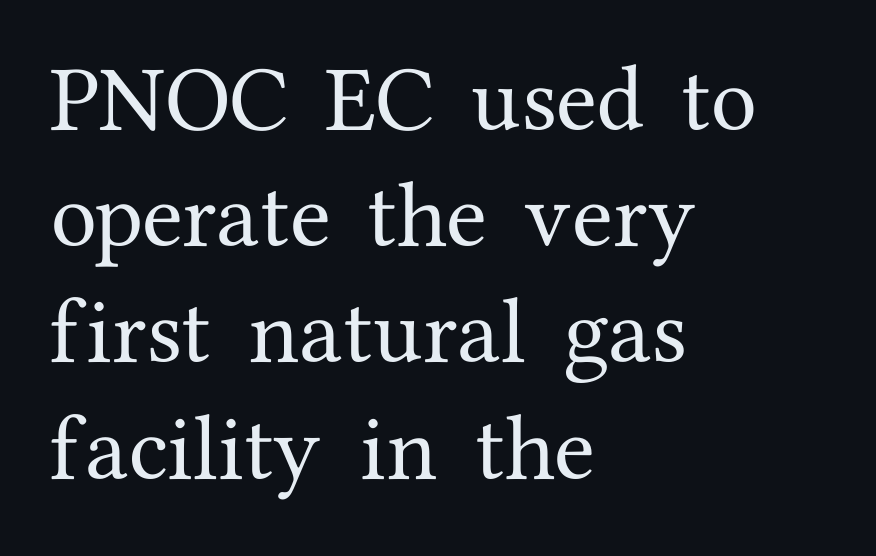
Does extra space separate the letters? No, they use regular spacing. The letters advance in unequal steps, a hallmark of proportional type. A typesetter would mark this as roman, not italic. Leading: standard. These lines stack with their left ends in a neat column.
